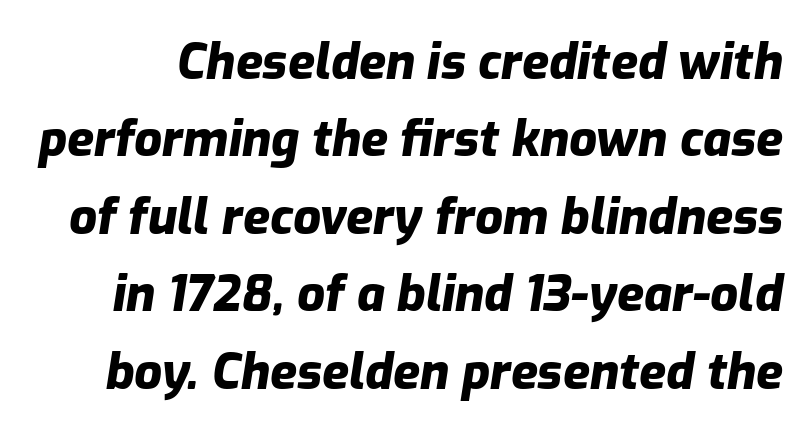
{"italic": "yes", "lean": "right", "slant_degrees": 9, "bold": "yes", "weight": "heavy", "width": "normal", "stroke_contrast": "low", "x_height": "medium", "monospaced": "no", "underline": "no", "line_spacing": "normal", "line_spacing_ratio": 1.58, "letter_spacing": "normal", "letter_spacing_em": 0.0, "glyph_px": 49}
